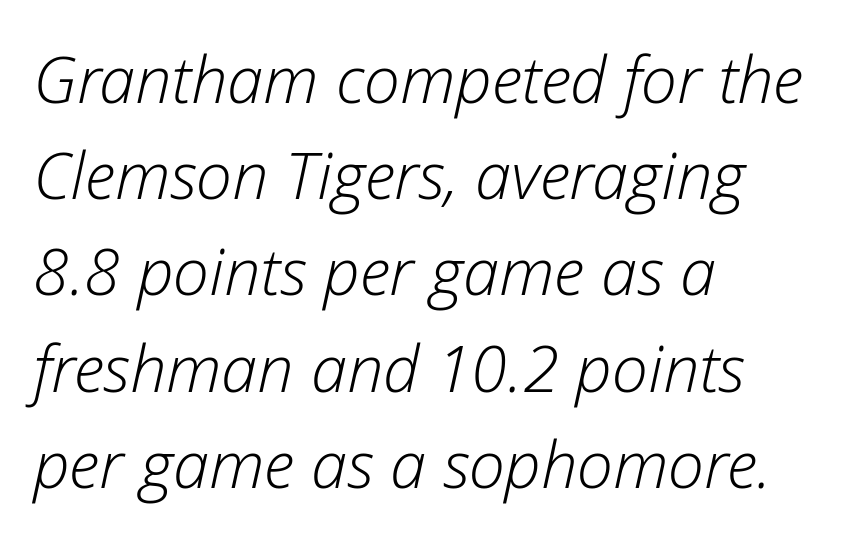
Q: Is the text bold? A: No.
Q: Is the text italic (slanted)? A: Yes, it leans right by about 12 degrees.
Q: Is the text underlined? A: No.
Q: How is the paragraph aligned? A: Left-aligned.
Q: Is the spacing between letters normal or unusually wide? A: Normal.
Q: Is the spacing between lines tight, normal or loose? A: Normal.
Q: Width (condensed, normal, or wide)? A: Normal.
Q: Stroke contrast? A: Low.
Q: x-height? A: Medium.
Q: Monospaced? A: No.
